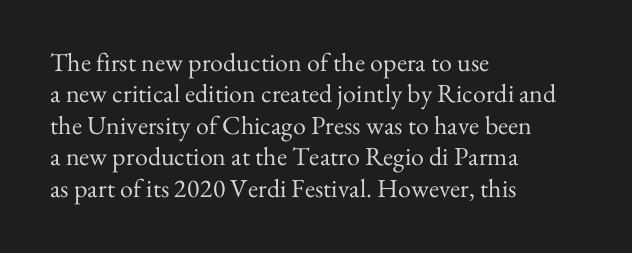
{"italic": "no", "bold": "no", "underline": "no", "align": "left", "line_spacing_ratio": 1.21, "letter_spacing": "normal", "letter_spacing_em": 0.0, "glyph_px": 26}
